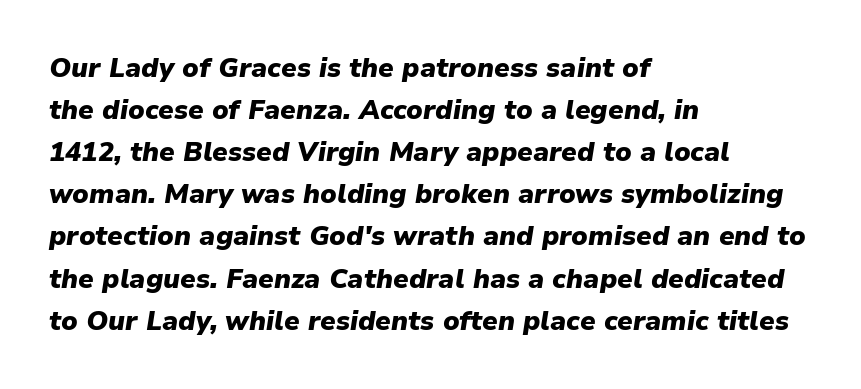
{"italic": "yes", "lean": "right", "slant_degrees": 9, "bold": "yes", "underline": "no", "align": "left", "line_spacing": "normal", "line_spacing_ratio": 1.56, "letter_spacing": "normal", "letter_spacing_em": 0.0, "glyph_px": 27}
